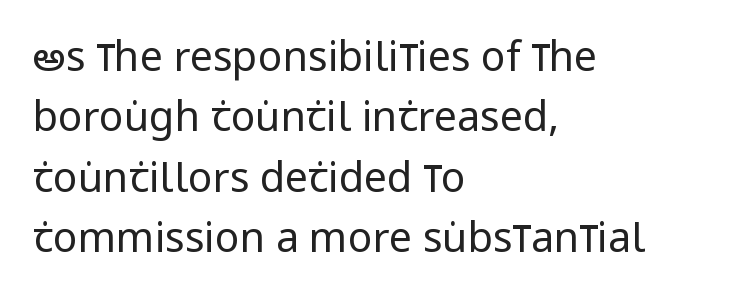
The image shows 41 px regular-weight, condensed sans-serif type, upright; set left-aligned, normal line spacing (1.47x), normal letter spacing, not underlined; low stroke contrast and a large x-height.
